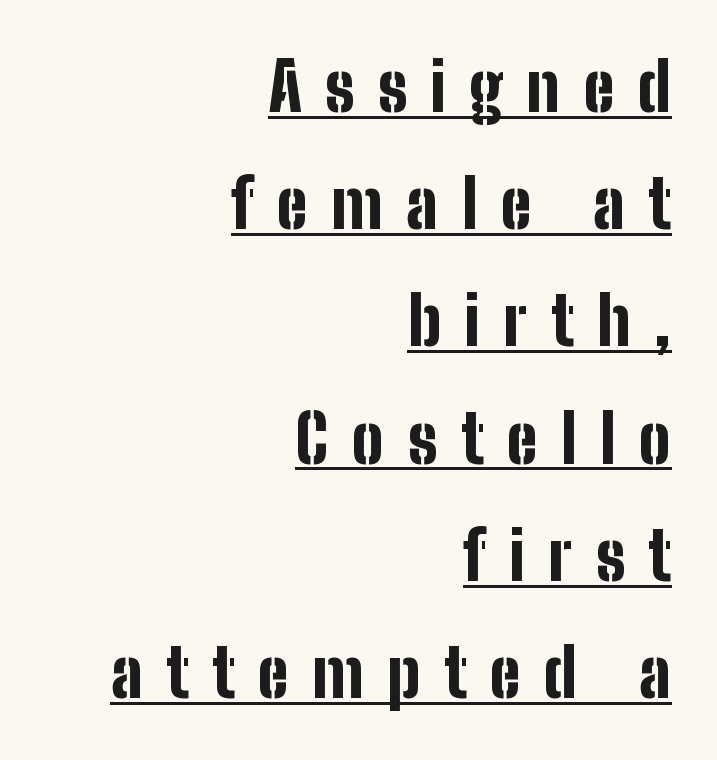
Q: Is the text bold? A: Yes.
Q: Is the text italic (slanted)? A: No, it is upright.
Q: Is the typeface a serif or a sans-serif typeface? A: Sans-serif.
Q: Is the text underlined? A: Yes.
Q: How is the paragraph aligned? A: Right-aligned.
Q: Is the spacing between letters normal or unusually wide? A: Unusually wide.
Q: Width (condensed, normal, or wide)? A: Condensed.
Q: Stroke contrast? A: Low.
Q: x-height? A: Medium.
Q: Monospaced? A: No.
